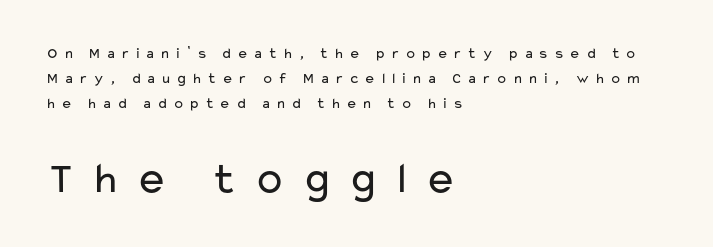
Q: Is the text bold? A: No.
Q: Is the text italic (slanted)? A: No, it is upright.
Q: Is the typeface a serif or a sans-serif typeface? A: Sans-serif.
Q: Is the text underlined? A: No.
Q: How is the paragraph aligned? A: Left-aligned.
Q: Is the spacing between letters normal or unusually wide? A: Unusually wide.
Q: Is the spacing between lines tight, normal or loose? A: Normal.
Q: Which block of text is set in a larger size, the first (top) or the second (bottom)? A: The second (bottom) one.
Q: Width (condensed, normal, or wide)? A: Wide.
Q: Stroke contrast? A: Low.
Q: x-height? A: Medium.
Q: Monospaced? A: No.
